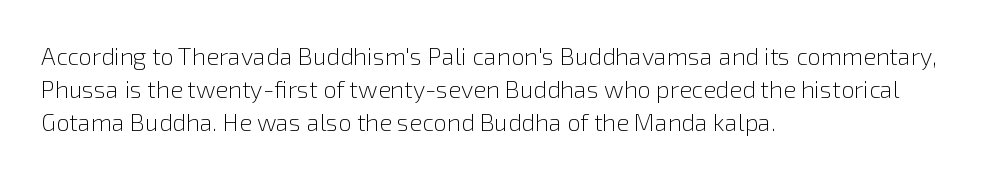
The image shows 24 px text type, upright; set left-aligned, normal line spacing (1.37x), normal letter spacing, not underlined.
